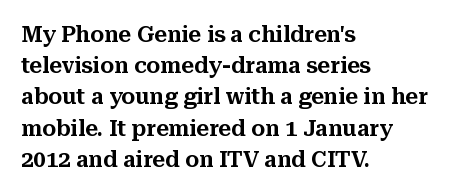
Q: Is the text italic (slanted)? A: No, it is upright.
Q: Is the text underlined? A: No.
Q: How is the paragraph aligned? A: Left-aligned.
Q: Is the spacing between letters normal or unusually wide? A: Normal.
Q: Is the spacing between lines tight, normal or loose? A: Normal.
